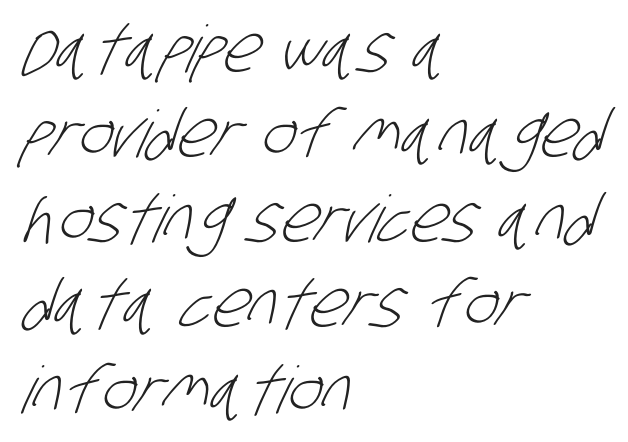
The image shows 65 px light, condensed sans-serif type; set left-aligned, normal line spacing (1.31x), normal letter spacing, not underlined; low stroke contrast and a large x-height.
